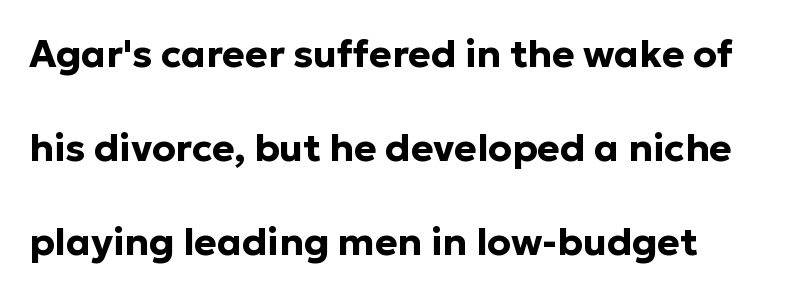
{"serif": "no", "italic": "no", "bold": "yes", "weight": "bold", "width": "normal", "stroke_contrast": "low", "x_height": "medium", "monospaced": "no", "underline": "no", "align": "left", "line_spacing": "loose", "line_spacing_ratio": 2.48, "letter_spacing": "normal", "letter_spacing_em": 0.0, "glyph_px": 38}
